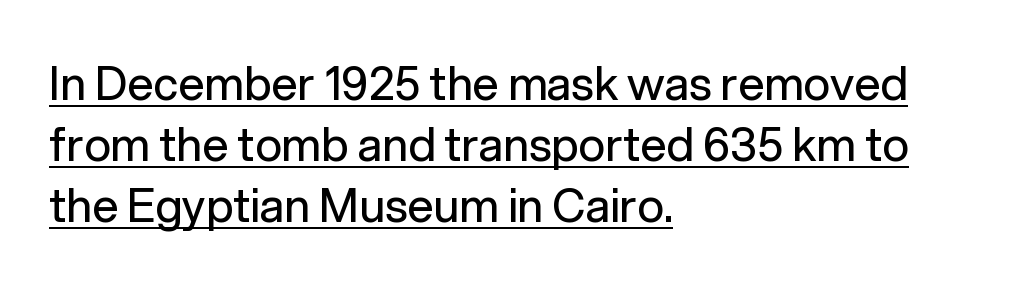
Q: Is the text bold? A: No.
Q: Is the text italic (slanted)? A: No, it is upright.
Q: Is the typeface a serif or a sans-serif typeface? A: Sans-serif.
Q: Is the text underlined? A: Yes.
Q: How is the paragraph aligned? A: Left-aligned.
Q: Is the spacing between letters normal or unusually wide? A: Normal.
Q: Is the spacing between lines tight, normal or loose? A: Normal.
Q: Width (condensed, normal, or wide)? A: Normal.
Q: Stroke contrast? A: Low.
Q: x-height? A: Medium.
Q: Monospaced? A: No.
